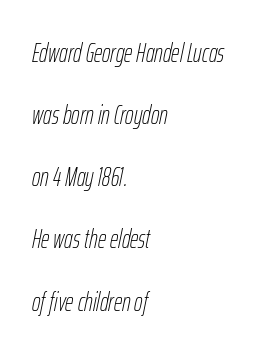
{"italic": "yes", "lean": "right", "slant_degrees": 12, "bold": "no", "underline": "no", "align": "left", "line_spacing": "loose", "line_spacing_ratio": 2.39, "letter_spacing": "normal", "letter_spacing_em": 0.0, "glyph_px": 26}
